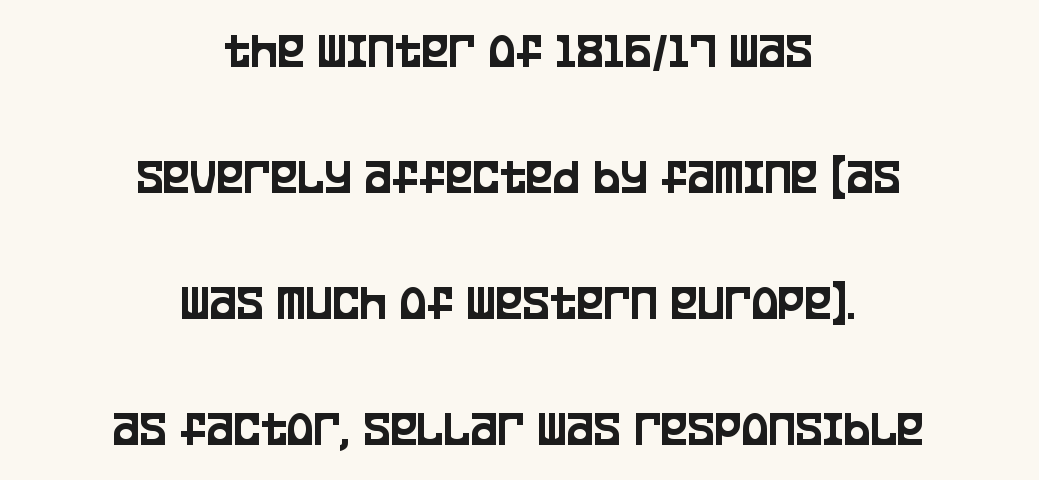
Q: Is the text italic (slanted)? A: No, it is upright.
Q: Is the typeface a serif or a sans-serif typeface? A: Sans-serif.
Q: Is the text underlined? A: No.
Q: How is the paragraph aligned? A: Centered.
Q: Is the spacing between letters normal or unusually wide? A: Normal.
Q: Is the spacing between lines tight, normal or loose? A: Loose.
Q: Width (condensed, normal, or wide)? A: Condensed.
Q: Stroke contrast? A: Low.
Q: x-height? A: Large.
Q: Monospaced? A: No.
